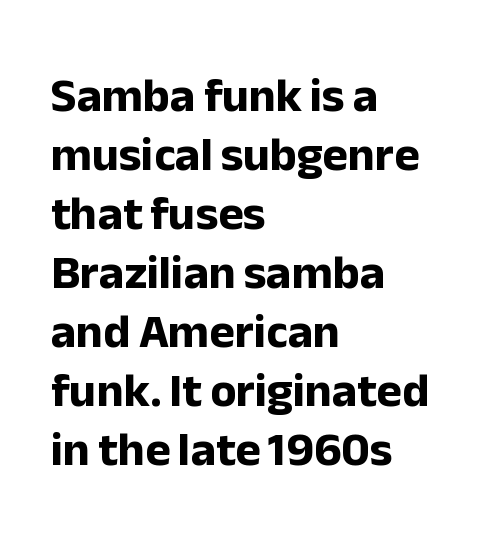
To sum up the face: it is a sans, with no serifs. Every row of glyphs begins at an identical x-position on the left. The line texture is even and compact thanks to regular tracking. Summary of weight: heavy, a full bold.
